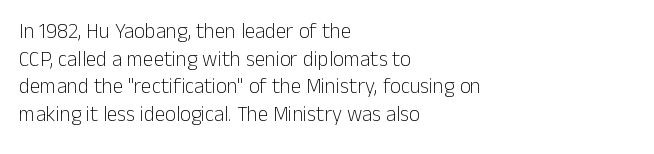
Q: Is the text bold? A: No.
Q: Is the text italic (slanted)? A: No, it is upright.
Q: Is the text underlined? A: No.
Q: How is the paragraph aligned? A: Left-aligned.
Q: Is the spacing between letters normal or unusually wide? A: Normal.
Q: Is the spacing between lines tight, normal or loose? A: Normal.
